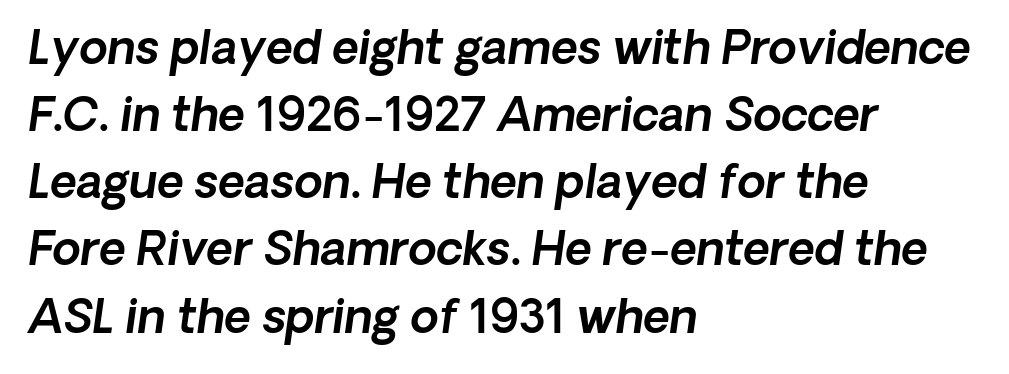
Q: Is the text italic (slanted)? A: Yes, it leans right by about 8 degrees.
Q: Is the text underlined? A: No.
Q: How is the paragraph aligned? A: Left-aligned.
Q: Is the spacing between letters normal or unusually wide? A: Normal.
Q: Is the spacing between lines tight, normal or loose? A: Normal.
Q: Width (condensed, normal, or wide)? A: Normal.
Q: x-height? A: Medium.
Q: Monospaced? A: No.
